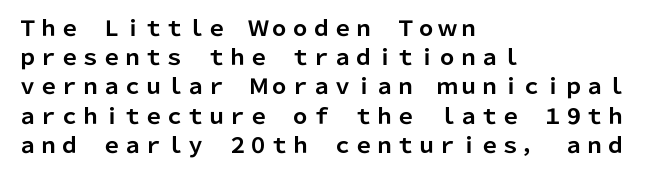
{"italic": "no", "bold": "yes", "underline": "no", "align": "left", "line_spacing": "normal", "line_spacing_ratio": 1.39, "letter_spacing": "normal", "letter_spacing_em": 0.0, "glyph_px": 21}
